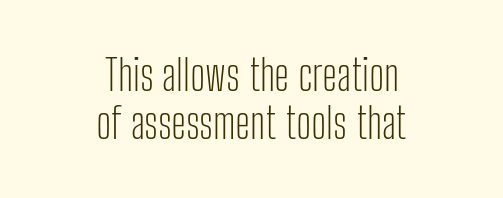
Bare-footed words on every line. Leading is clearly below the norm, producing a dense column. Layout note: lines centered. You could not count columns in this text — the font is proportionally spaced. Type style note: lacks serifs.
